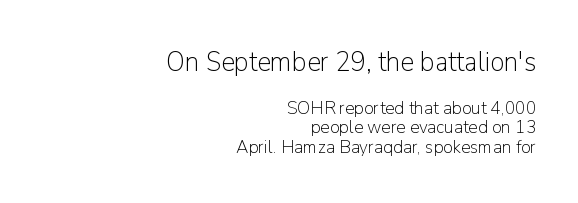
{"serif": "no", "italic": "no", "bold": "no", "weight": "light", "width": "normal", "stroke_contrast": "low", "x_height": "medium", "monospaced": "no", "underline": "no", "align": "right", "line_spacing": "tight", "line_spacing_ratio": 1.04, "letter_spacing": "normal", "letter_spacing_em": 0.0, "larger_block": "first", "size_ratio": 1.47, "glyph_px": 28}
